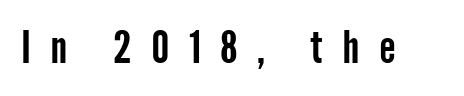
Inter-character spacing is expanded well beyond the font's built-in metrics. The passage shown is typeset with a sans-serif family. Is there any slant? The stems are plumb. The baseline area is clear. Note the varied advance widths — an 'i' is clearly narrower than an 'm'.
